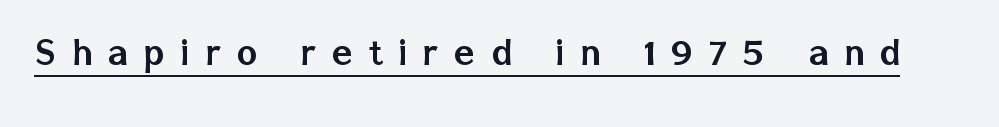
{"serif": "no", "italic": "no", "width": "normal", "stroke_contrast": "low", "x_height": "medium", "monospaced": "no", "underline": "yes", "letter_spacing": "wide", "letter_spacing_em": 0.37, "glyph_px": 43}
